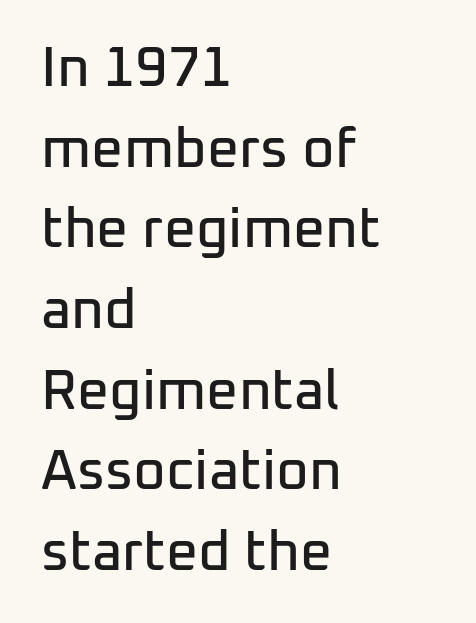
The image shows 56 px sans-serif type, upright; set left-aligned, normal line spacing (1.44x), normal letter spacing, not underlined; low stroke contrast and a medium x-height.
